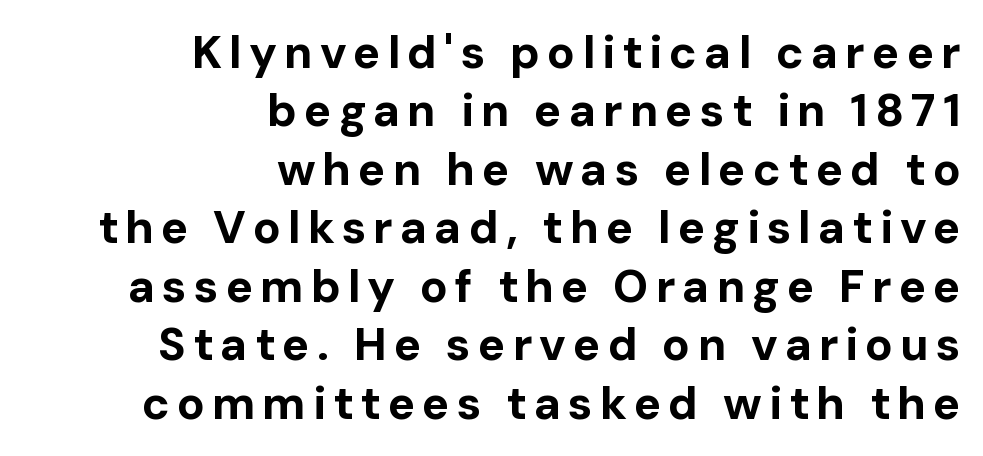
{"serif": "no", "italic": "no", "bold": "yes", "weight": "bold", "width": "normal", "stroke_contrast": "low", "x_height": "medium", "monospaced": "no", "underline": "no", "align": "right", "line_spacing": "normal", "line_spacing_ratio": 1.27, "glyph_px": 46}
